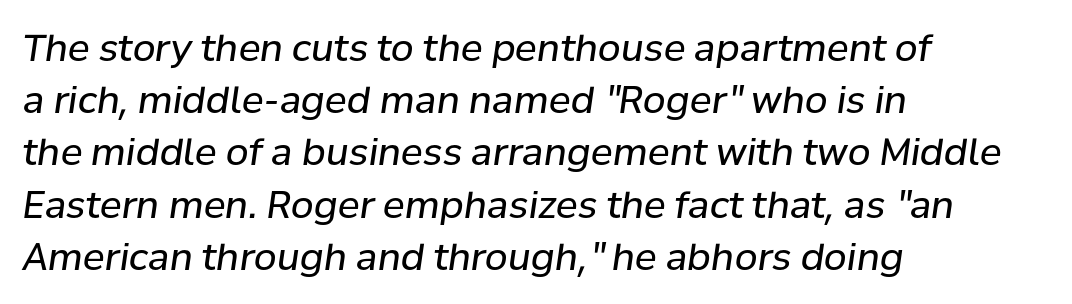
{"italic": "yes", "lean": "right", "slant_degrees": 8, "bold": "no", "weight": "regular", "width": "normal", "stroke_contrast": "low", "x_height": "medium", "monospaced": "no", "underline": "no", "align": "left", "line_spacing": "normal", "line_spacing_ratio": 1.41, "letter_spacing": "normal", "letter_spacing_em": 0.0, "glyph_px": 37}
